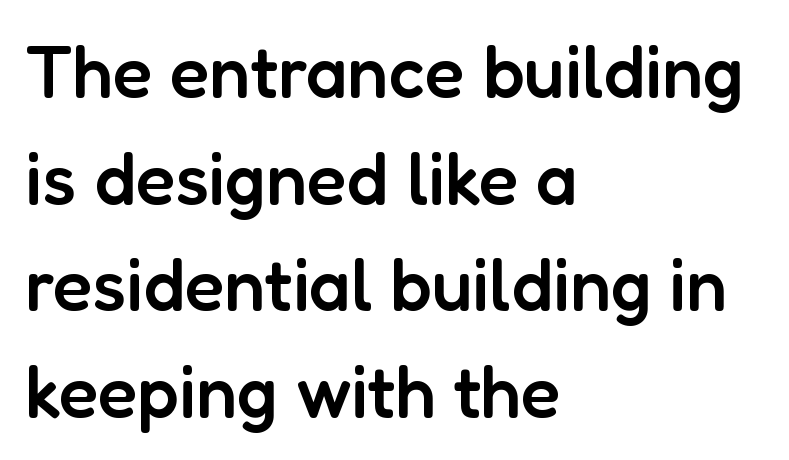
Q: Is the text bold? A: Semi-bold.
Q: Is the text italic (slanted)? A: No, it is upright.
Q: Is the typeface a serif or a sans-serif typeface? A: Sans-serif.
Q: Is the text underlined? A: No.
Q: How is the paragraph aligned? A: Left-aligned.
Q: Is the spacing between letters normal or unusually wide? A: Normal.
Q: Is the spacing between lines tight, normal or loose? A: Normal.
Q: Width (condensed, normal, or wide)? A: Normal.
Q: Stroke contrast? A: Low.
Q: x-height? A: Medium.
Q: Monospaced? A: No.
